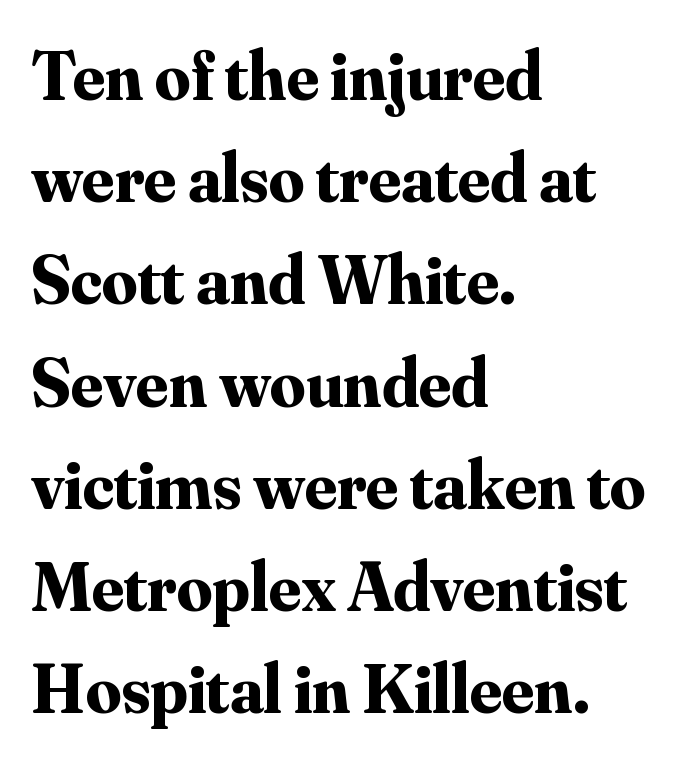
The image shows 70 px bold serif type, upright; set left-aligned, normal line spacing (1.46x), normal letter spacing, not underlined; medium stroke contrast and a small x-height.
